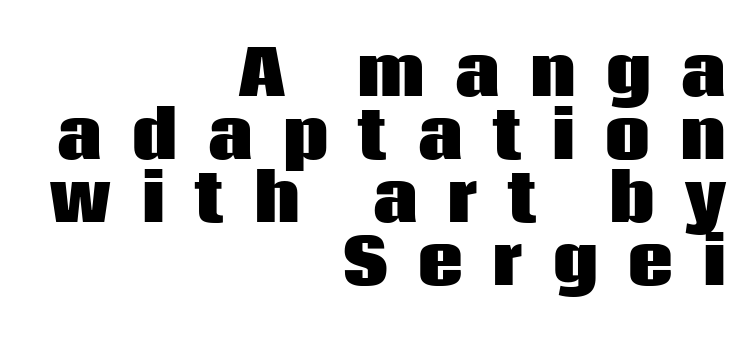
The image shows 63 px heavy sans-serif type, upright; set right-aligned, tight line spacing (1.0x), unusually wide letter spacing (+0.48 em), not underlined; low stroke contrast and a large x-height.
